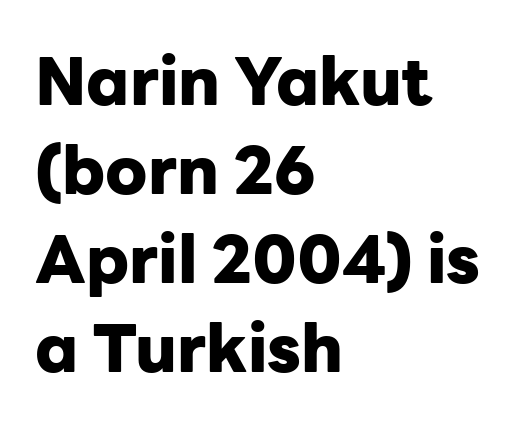
Q: Is the text bold? A: Yes.
Q: Is the text italic (slanted)? A: No, it is upright.
Q: Is the typeface a serif or a sans-serif typeface? A: Sans-serif.
Q: Is the text underlined? A: No.
Q: How is the paragraph aligned? A: Left-aligned.
Q: Is the spacing between letters normal or unusually wide? A: Normal.
Q: Is the spacing between lines tight, normal or loose? A: Normal.
Q: Width (condensed, normal, or wide)? A: Normal.
Q: Stroke contrast? A: Low.
Q: x-height? A: Medium.
Q: Monospaced? A: No.
